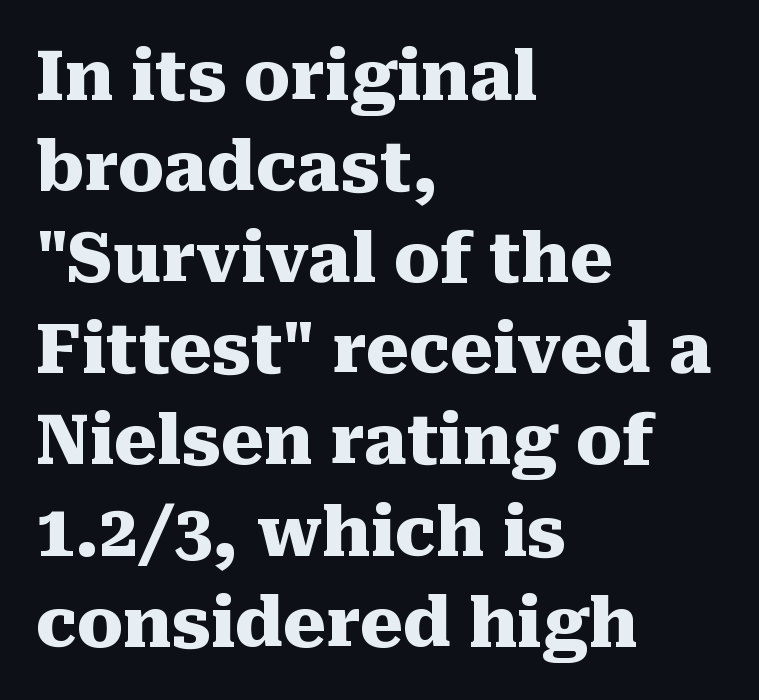
Leading: standard. Words float on clear page, feet unadorned. Posture: vertical. Compared with typical body copy, the letter spacing here is the same. The ragged edge is on the right, which tells us the setting is flush left. I'd describe the lettering as bold — thick and assertive.
